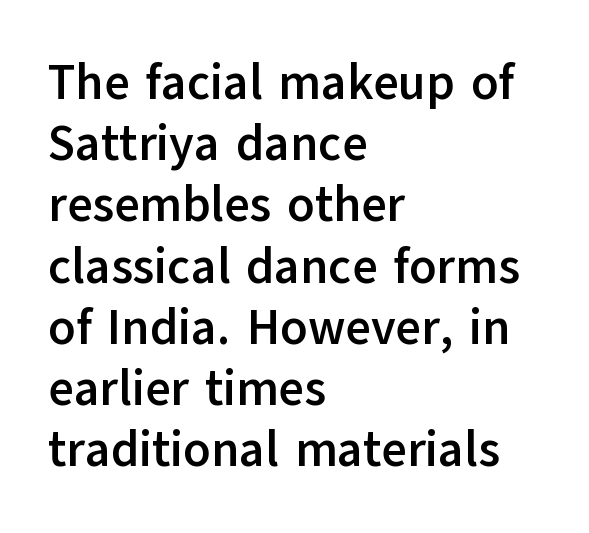
{"serif": "no", "italic": "no", "bold": "yes", "weight": "semibold", "width": "normal", "stroke_contrast": "low", "x_height": "medium", "monospaced": "no", "underline": "no", "align": "left", "line_spacing": "normal", "line_spacing_ratio": 1.25, "letter_spacing": "normal", "letter_spacing_em": 0.0, "glyph_px": 49}
